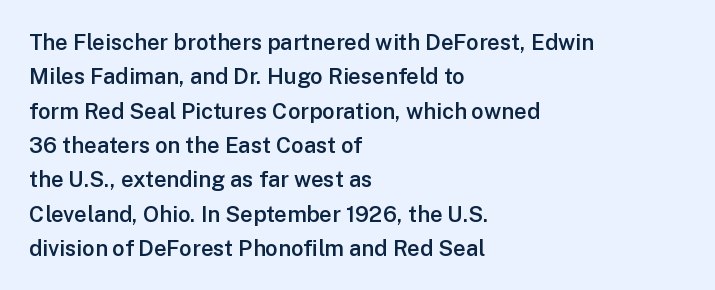
The lines in this sample share a left origin and differ only in where they stop. Firm but not heavy-handed strokes: this text is semibold. A typesetter would call this leading conventional body-copy spacing. Decoration check: the copy has no underline. There is no visible air inserted between adjacent glyphs. Ordinary non-slanted type is in use.
